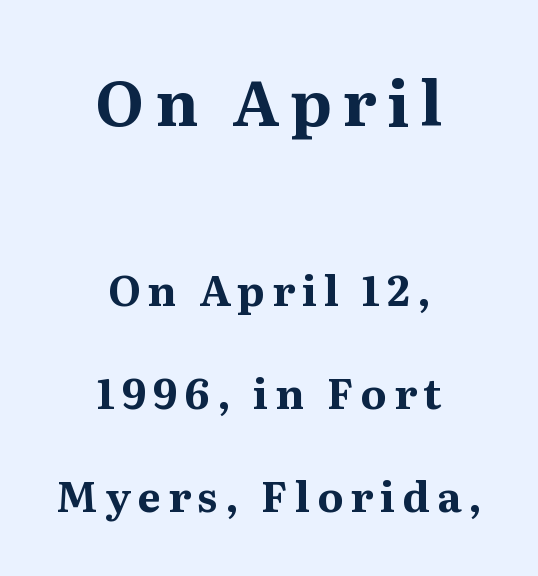
{"serif": "yes", "italic": "no", "bold": "yes", "weight": "bold", "width": "normal", "stroke_contrast": "medium", "x_height": "medium", "monospaced": "no", "underline": "no", "align": "center", "line_spacing": "loose", "line_spacing_ratio": 2.45, "larger_block": "first", "size_ratio": 1.5, "glyph_px": 63}
